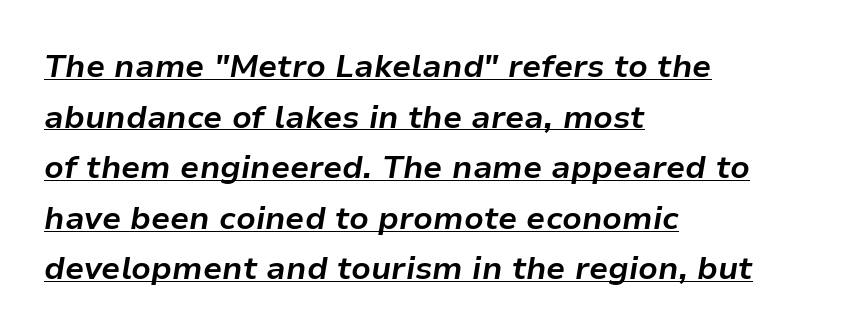
Notice how a bar underscores the lettering throughout. The typography opts for an oblique posture over an upright one. Students, observe: this is what conventionally led text looks like. Which margin do the lines hug? The left one — the right edge is uneven. These lines are rendered in a variable-pitch font. Default kerning and tracking; the words read as compact shapes.
